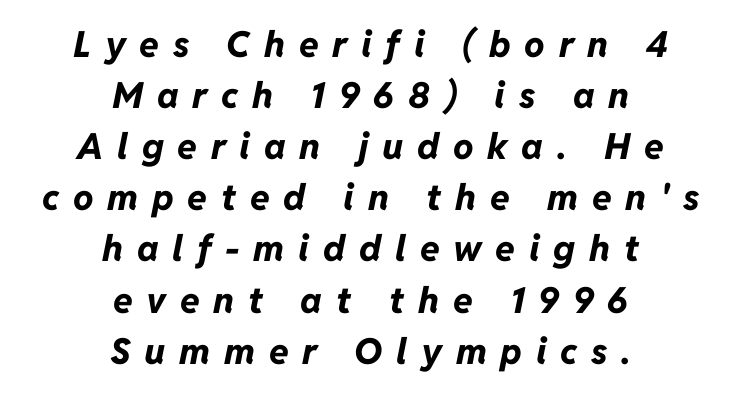
Q: Is the text bold? A: Yes.
Q: Is the text italic (slanted)? A: Yes, it leans right by about 11 degrees.
Q: Is the text underlined? A: No.
Q: How is the paragraph aligned? A: Centered.
Q: Is the spacing between letters normal or unusually wide? A: Unusually wide.
Q: Is the spacing between lines tight, normal or loose? A: Normal.
Q: Width (condensed, normal, or wide)? A: Normal.
Q: Stroke contrast? A: Low.
Q: x-height? A: Medium.
Q: Monospaced? A: No.
